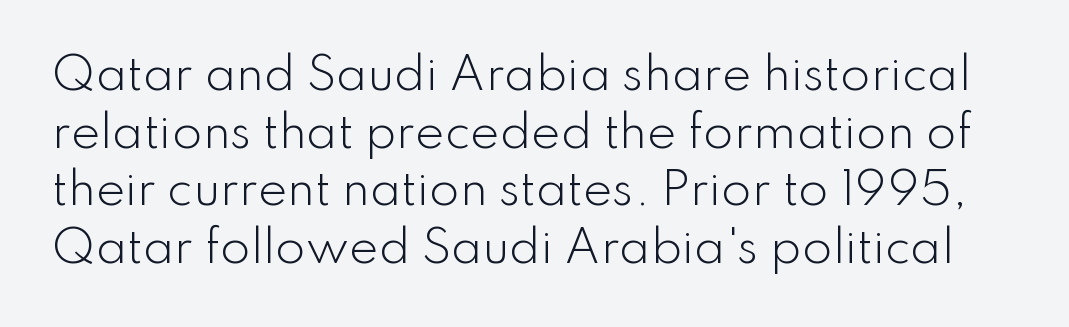
Q: Is the text bold? A: No.
Q: Is the text italic (slanted)? A: No, it is upright.
Q: Is the typeface a serif or a sans-serif typeface? A: Sans-serif.
Q: Is the text underlined? A: No.
Q: Is the spacing between letters normal or unusually wide? A: Normal.
Q: Is the spacing between lines tight, normal or loose? A: Normal.
Q: Width (condensed, normal, or wide)? A: Normal.
Q: Stroke contrast? A: Low.
Q: x-height? A: Small.
Q: Monospaced? A: No.
